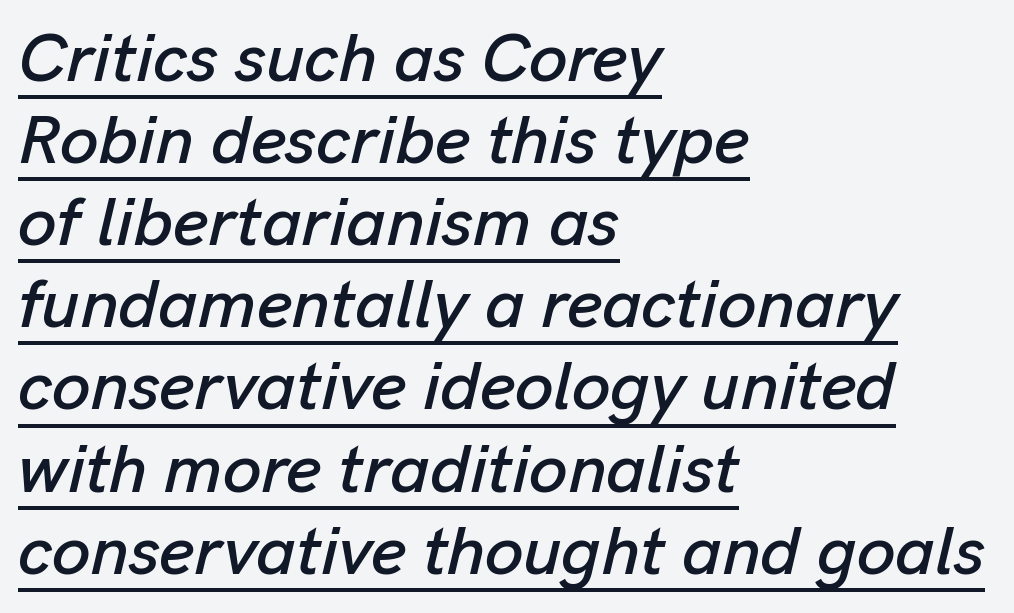
Words appear dense and cohesive because spacing is normal. The typography opts for an oblique posture over an upright one. The rendered words wear a rule along their underside. You could not count columns in this text — the font is proportionally spaced. The paragraph shown leans on its left margin.
